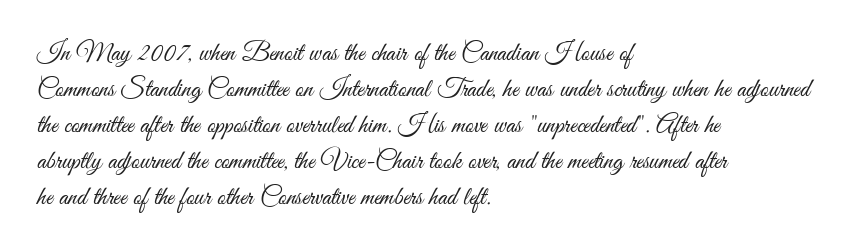
The characters are drawn with everyday or finer stroke widths. Line beginnings align vertically; line endings do not. Rule under the text: the space is simply empty. Words appear dense and cohesive because spacing is normal. Whoever set this chose a conventional vertical rhythm.
